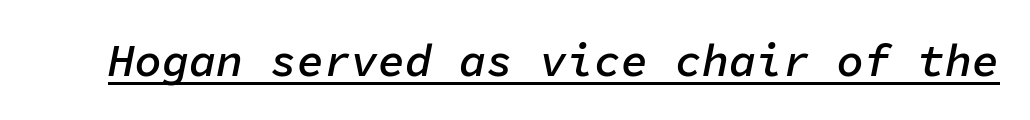
The image shows 45 px semibold type, italic (leaning right), monospaced; set normal letter spacing, underlined; low stroke contrast and a medium x-height.
